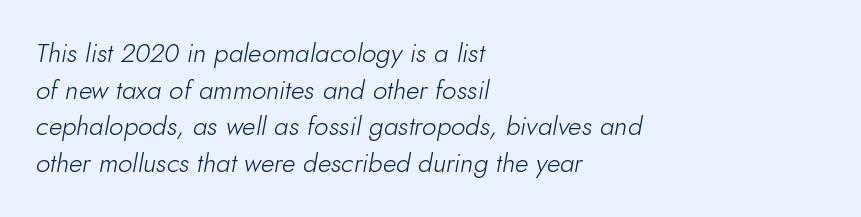
The lines in this sample share a left origin and differ only in where they stop. Letter spacing: default. Leading: standard. Stems here are at most as thick as an everyday book face.
